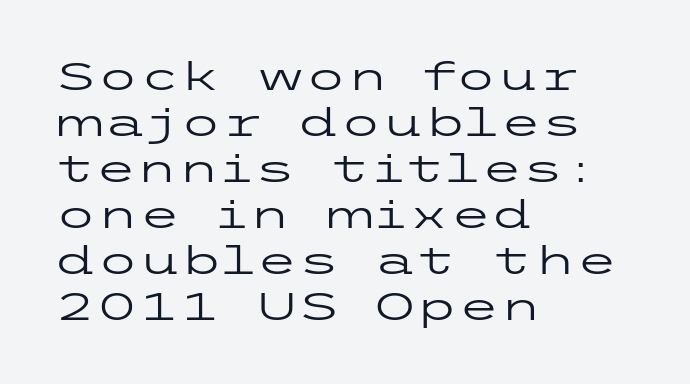
{"serif": "no", "italic": "no", "bold": "no", "weight": "regular", "width": "wide", "stroke_contrast": "low", "x_height": "medium", "underline": "no", "align": "left", "line_spacing_ratio": 1.21, "letter_spacing": "normal", "letter_spacing_em": 0.0, "glyph_px": 38}
